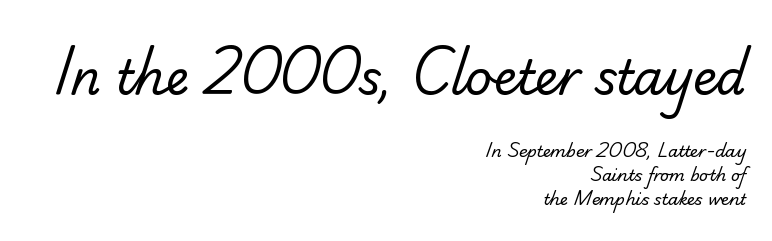
{"serif": "no", "bold": "no", "weight": "regular", "width": "normal", "stroke_contrast": "low", "x_height": "small", "monospaced": "no", "underline": "no", "align": "right", "line_spacing": "normal", "line_spacing_ratio": 1.5, "letter_spacing": "normal", "letter_spacing_em": 0.0, "larger_block": "first", "size_ratio": 2.94, "glyph_px": 47}
